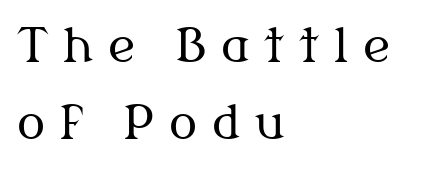
The image shows 47 px regular-weight serif type, upright; set left-aligned, normal line spacing (1.63x), unusually wide letter spacing (+0.31 em), not underlined; medium stroke contrast and a medium x-height.
